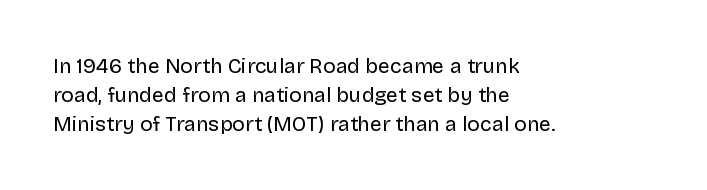
The image shows 21 px text type, upright; set left-aligned, normal line spacing (1.37x), normal letter spacing, not underlined.
